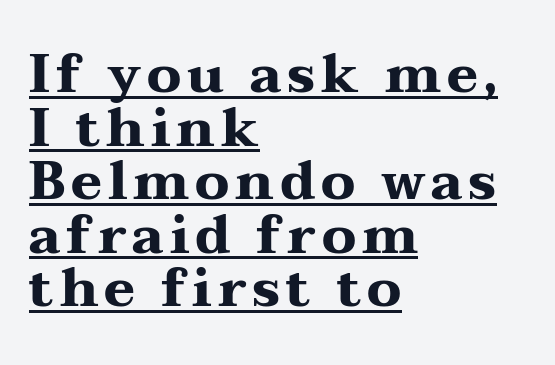
{"serif": "yes", "italic": "no", "bold": "yes", "weight": "heavy", "width": "wide", "stroke_contrast": "medium", "x_height": "medium", "monospaced": "no", "underline": "yes", "align": "left", "line_spacing": "tight", "line_spacing_ratio": 1.01, "glyph_px": 53}
